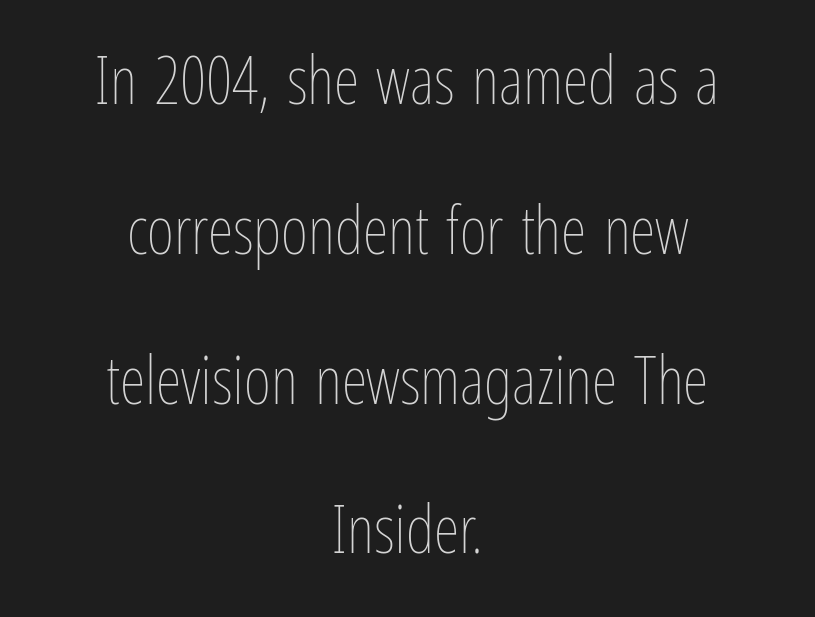
{"italic": "no", "bold": "no", "weight": "thin", "width": "condensed", "stroke_contrast": "low", "x_height": "medium", "monospaced": "no", "underline": "no", "align": "center", "line_spacing": "loose", "line_spacing_ratio": 2.27, "letter_spacing": "normal", "letter_spacing_em": 0.0, "glyph_px": 66}
